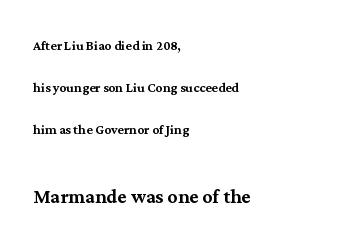
{"italic": "no", "underline": "no", "align": "left", "line_spacing": "loose", "line_spacing_ratio": 2.47, "letter_spacing": "normal", "letter_spacing_em": 0.0, "larger_block": "second", "size_ratio": 1.47, "glyph_px": 25}
